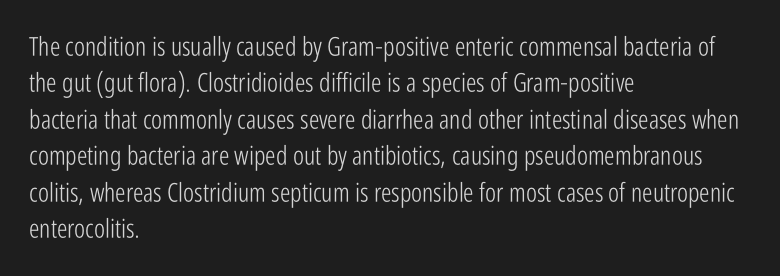
Q: Is the text bold? A: No.
Q: Is the text italic (slanted)? A: No, it is upright.
Q: Is the text underlined? A: No.
Q: How is the paragraph aligned? A: Left-aligned.
Q: Is the spacing between letters normal or unusually wide? A: Normal.
Q: Is the spacing between lines tight, normal or loose? A: Normal.
